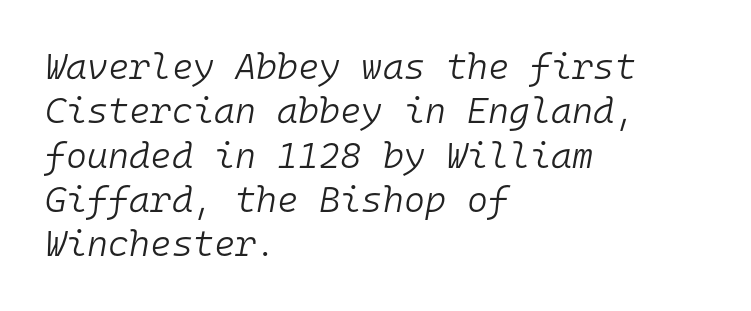
{"italic": "yes", "lean": "right", "slant_degrees": 10, "bold": "no", "weight": "light", "width": "normal", "stroke_contrast": "low", "x_height": "medium", "monospaced": "yes", "underline": "no", "align": "left", "line_spacing_ratio": 1.23, "letter_spacing": "normal", "letter_spacing_em": 0.0, "glyph_px": 36}
